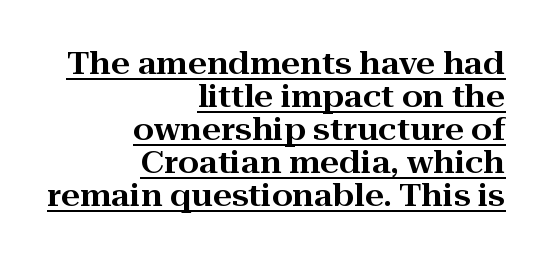
Q: Is the text italic (slanted)? A: No, it is upright.
Q: Is the typeface a serif or a sans-serif typeface? A: Serif.
Q: Is the text underlined? A: Yes.
Q: How is the paragraph aligned? A: Right-aligned.
Q: Is the spacing between letters normal or unusually wide? A: Normal.
Q: Is the spacing between lines tight, normal or loose? A: Tight.
Q: Width (condensed, normal, or wide)? A: Wide.
Q: Stroke contrast? A: High.
Q: x-height? A: Medium.
Q: Monospaced? A: No.
